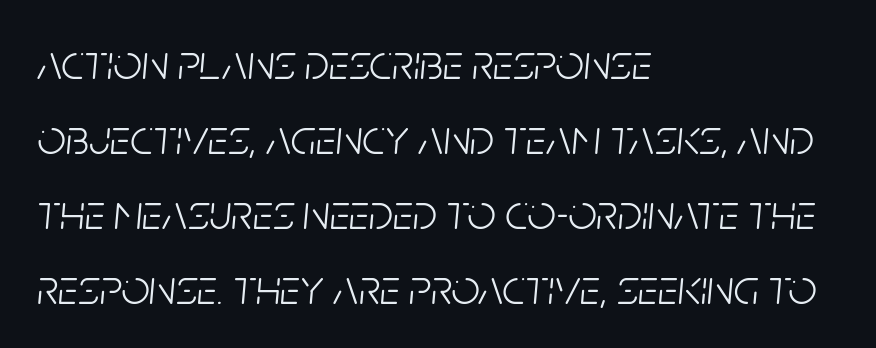
Q: Is the text bold? A: No.
Q: Is the text italic (slanted)? A: Yes, it leans right by about 5 degrees.
Q: Is the text underlined? A: No.
Q: How is the paragraph aligned? A: Left-aligned.
Q: Is the spacing between letters normal or unusually wide? A: Normal.
Q: Is the spacing between lines tight, normal or loose? A: Normal.
Q: Width (condensed, normal, or wide)? A: Condensed.
Q: Stroke contrast? A: Low.
Q: x-height? A: Large.
Q: Monospaced? A: No.
